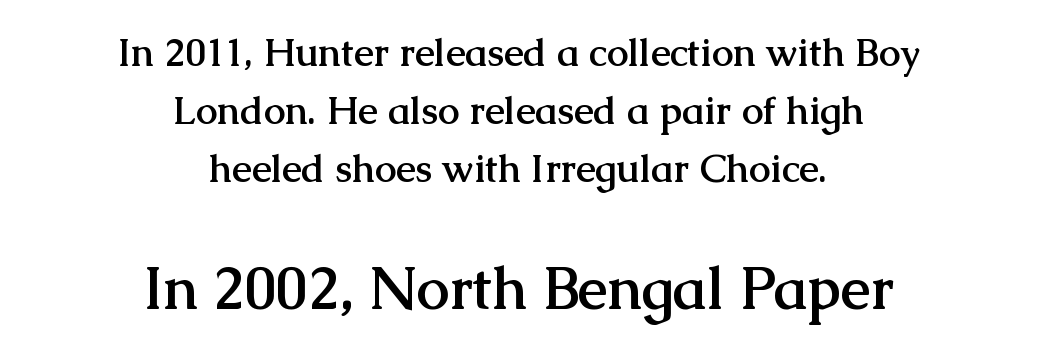
Layout note: lines centered. Evenly set lines give the paragraph a standard silhouette. A typesetter would call this zero additional tracking. Posture: vertical. Between these two stacked blocks, the lower one wins on size. The designer went with a serif here, giving each stem small feet.
